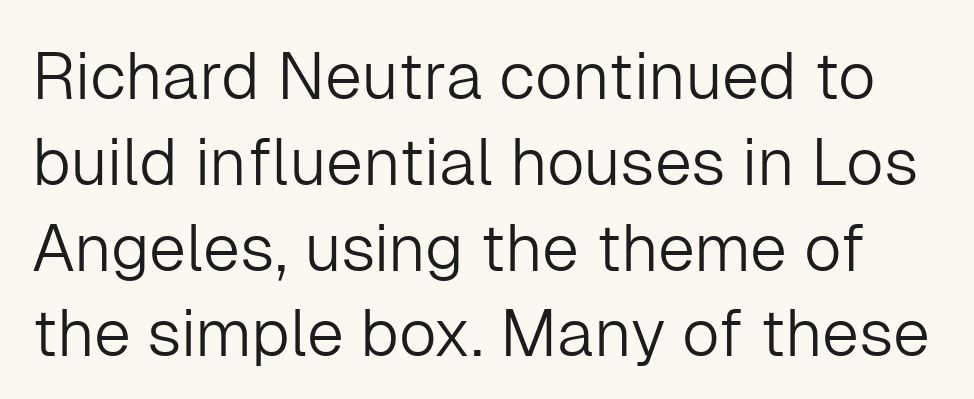
One glance says typical: line gaps are just what's usual. Looks like regular typesetting: each glyph gets only the width it needs. Stems here are at most as thick as an everyday book face. If you drew a line through each stem, it would be perfectly vertical. Anything drawn beneath the words? Only blank space.
